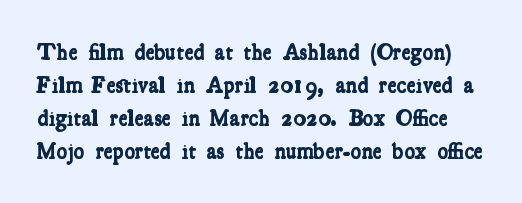
A clean baseline with only descenders dipping below it. The face used here is rendered with its standard letterfit. Typographic density is high because the face is bold. Vertical spacing — default.
